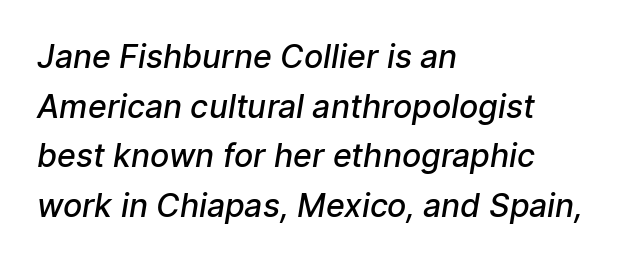
{"serif": "no", "bold": "semi", "weight": "semibold", "width": "normal", "stroke_contrast": "low", "x_height": "medium", "monospaced": "no", "underline": "no", "align": "left", "line_spacing": "normal", "line_spacing_ratio": 1.55, "letter_spacing": "normal", "letter_spacing_em": 0.0, "glyph_px": 32}
